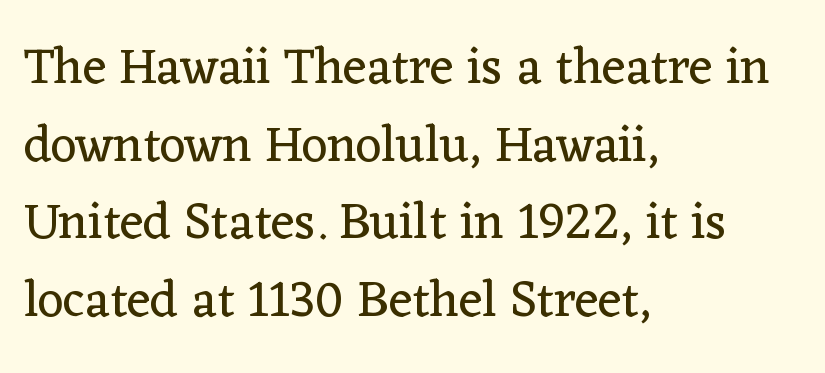
The space beneath each line is pristine and unruled. The type family on display is of the serif kind. This is roman type, the default non-slanted kind. The letters advance in unequal steps, a hallmark of proportional type.
